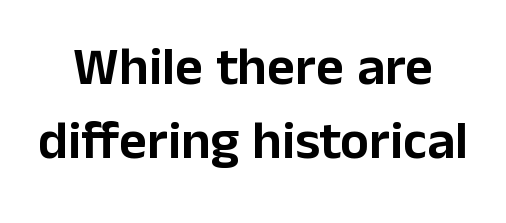
{"serif": "no", "italic": "no", "width": "normal", "stroke_contrast": "low", "x_height": "medium", "monospaced": "no", "underline": "no", "line_spacing": "normal", "line_spacing_ratio": 1.37, "letter_spacing": "normal", "letter_spacing_em": 0.0, "glyph_px": 54}
